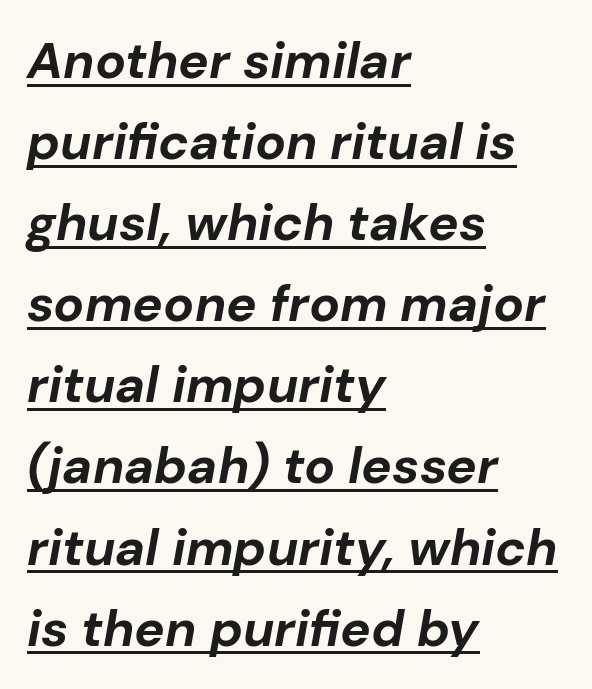
Baseline-to-baseline distance is the conventional proportion of letter height. The glyphs are accompanied by a horizontal stroke just below them. The glyphs have the mass of a bold cut. The face used here is proportionally spaced, like ordinary book or web type. Is the letter spacing exaggerated? No — it looks like the ordinary default. Posture: slanted.
